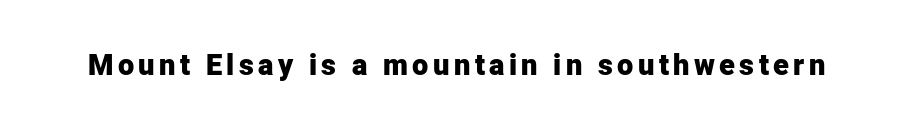
Q: Is the text bold? A: Yes.
Q: Is the text italic (slanted)? A: No, it is upright.
Q: Is the typeface a serif or a sans-serif typeface? A: Sans-serif.
Q: Is the text underlined? A: No.
Q: Width (condensed, normal, or wide)? A: Normal.
Q: Stroke contrast? A: Low.
Q: x-height? A: Medium.
Q: Monospaced? A: No.
